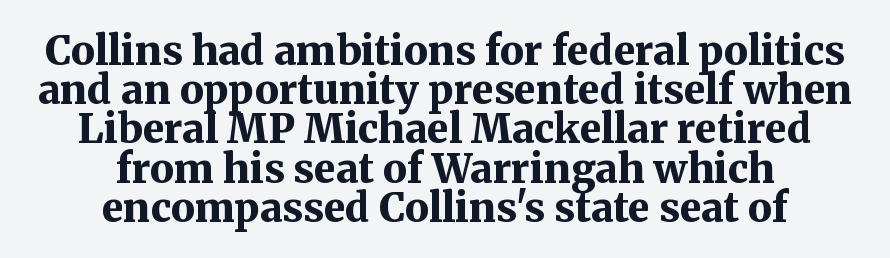
The image shows 40 px bold serif type, upright; set centered, tight line spacing (0.98x), normal letter spacing, not underlined; medium stroke contrast and a medium x-height.
